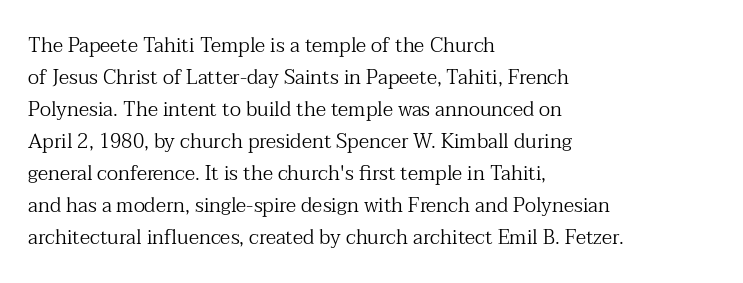
The image shows 20 px text type, upright; set left-aligned, normal line spacing (1.6x), normal letter spacing, not underlined.
